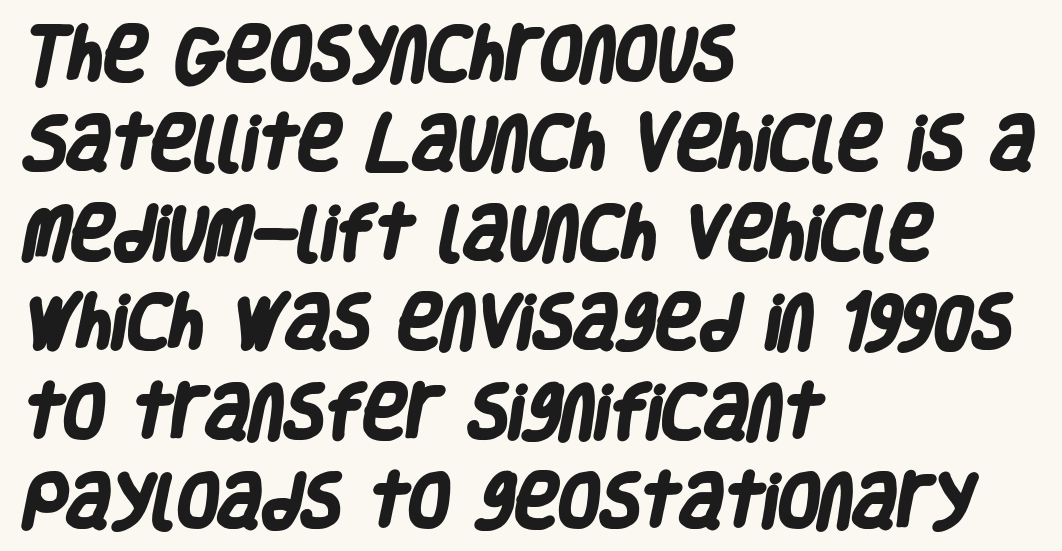
{"serif": "no", "bold": "yes", "weight": "heavy", "width": "condensed", "stroke_contrast": "low", "x_height": "large", "monospaced": "no", "underline": "no", "align": "left", "line_spacing": "normal", "line_spacing_ratio": 1.49, "letter_spacing": "normal", "letter_spacing_em": 0.0, "glyph_px": 60}
